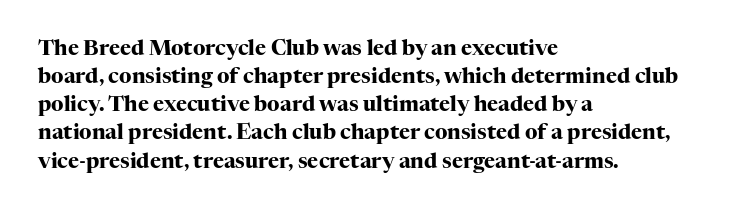
Q: Is the text bold? A: Yes.
Q: Is the text italic (slanted)? A: No, it is upright.
Q: Is the text underlined? A: No.
Q: How is the paragraph aligned? A: Left-aligned.
Q: Is the spacing between letters normal or unusually wide? A: Normal.
Q: Is the spacing between lines tight, normal or loose? A: Normal.
